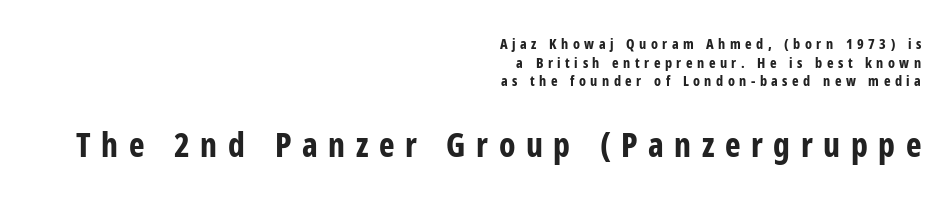
{"serif": "no", "italic": "no", "bold": "yes", "weight": "bold", "width": "condensed", "stroke_contrast": "low", "x_height": "medium", "monospaced": "no", "underline": "no", "align": "right", "line_spacing": "normal", "line_spacing_ratio": 1.33, "letter_spacing": "wide", "letter_spacing_em": 0.32, "larger_block": "second", "size_ratio": 2.36, "glyph_px": 33}
